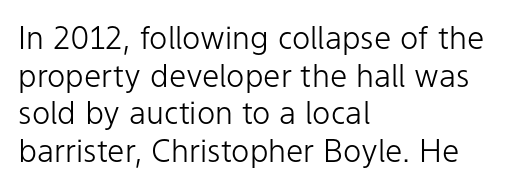
Character widths vary here, with narrow letters taking less room than wide ones. Grotesque or geometric, the face here clearly has no serifs. The strokes carry an ordinary text weight at most. Layout note: lines flush left. The glyphs are unaccompanied by any horizontal stroke below them.
